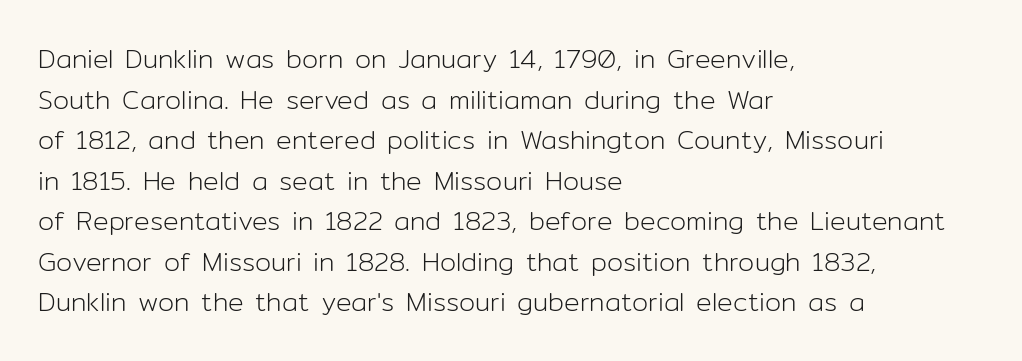
The image shows 26 px text type, upright; set left-aligned, normal line spacing (1.56x), normal letter spacing, not underlined.
